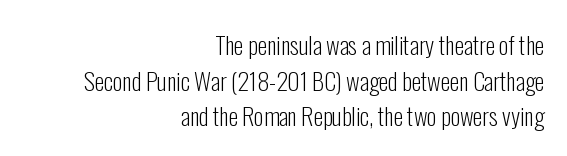
The image shows 24 px text type, upright; set right-aligned, normal line spacing (1.48x), normal letter spacing, not underlined.
